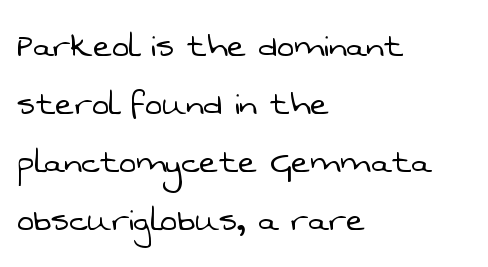
Q: Is the text bold? A: No.
Q: Is the typeface a serif or a sans-serif typeface? A: Sans-serif.
Q: Is the text underlined? A: No.
Q: How is the paragraph aligned? A: Left-aligned.
Q: Is the spacing between letters normal or unusually wide? A: Normal.
Q: Is the spacing between lines tight, normal or loose? A: Normal.
Q: Width (condensed, normal, or wide)? A: Normal.
Q: Stroke contrast? A: Low.
Q: x-height? A: Medium.
Q: Monospaced? A: No.
